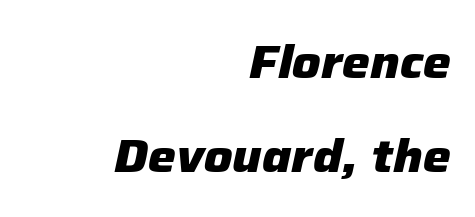
{"italic": "yes", "lean": "right", "slant_degrees": 12, "bold": "yes", "weight": "heavy", "width": "normal", "stroke_contrast": "low", "x_height": "medium", "monospaced": "no", "underline": "no", "align": "right", "line_spacing": "loose", "line_spacing_ratio": 2.0, "letter_spacing": "normal", "letter_spacing_em": 0.0, "glyph_px": 47}
